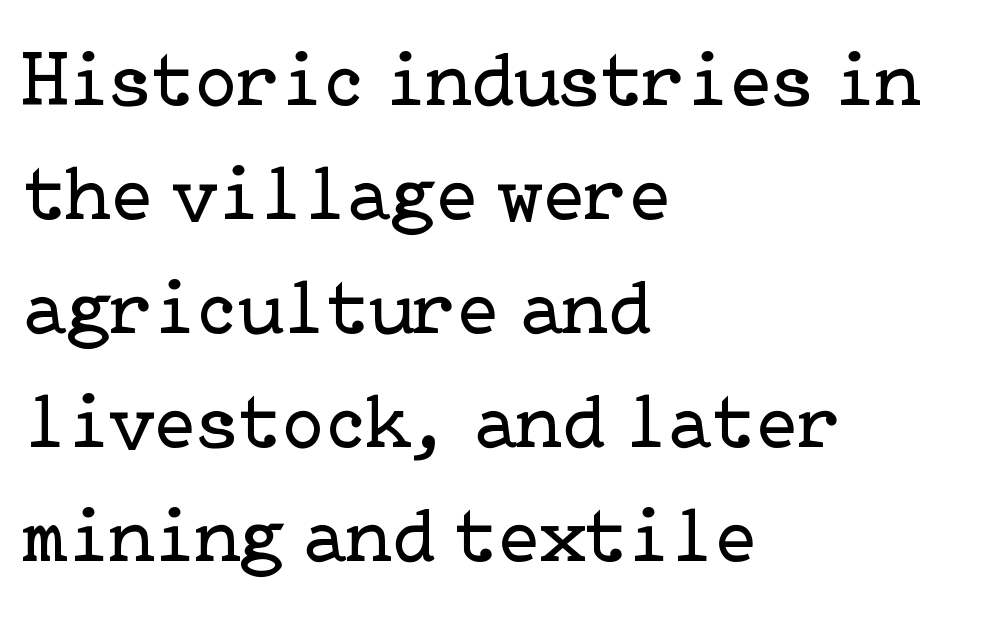
Q: Is the text bold? A: No.
Q: Is the text italic (slanted)? A: No, it is upright.
Q: Is the typeface a serif or a sans-serif typeface? A: Serif.
Q: Is the text underlined? A: No.
Q: How is the paragraph aligned? A: Left-aligned.
Q: Is the spacing between letters normal or unusually wide? A: Normal.
Q: Is the spacing between lines tight, normal or loose? A: Normal.
Q: Width (condensed, normal, or wide)? A: Normal.
Q: Stroke contrast? A: Low.
Q: x-height? A: Medium.
